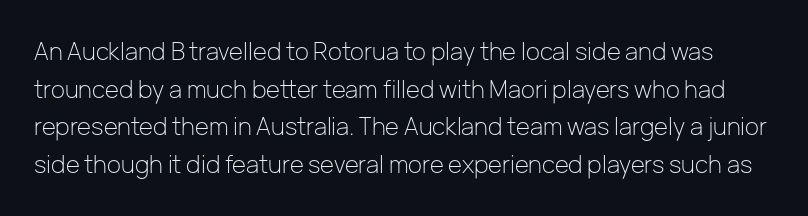
{"italic": "no", "bold": "no", "underline": "no", "line_spacing": "normal", "line_spacing_ratio": 1.57, "letter_spacing": "normal", "letter_spacing_em": 0.0, "glyph_px": 24}
